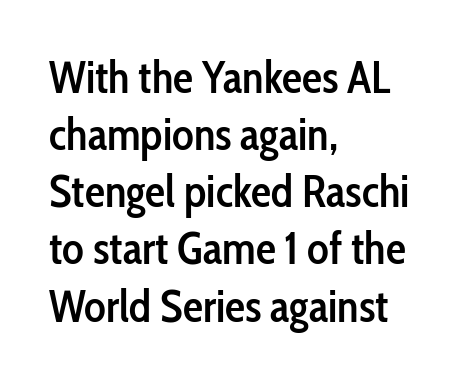
Inter-character spacing is left at the font's built-in metrics. Posture: upright roman. Any mark beneath the type? The region is blank. These lines are rendered in a variable-pitch font.
